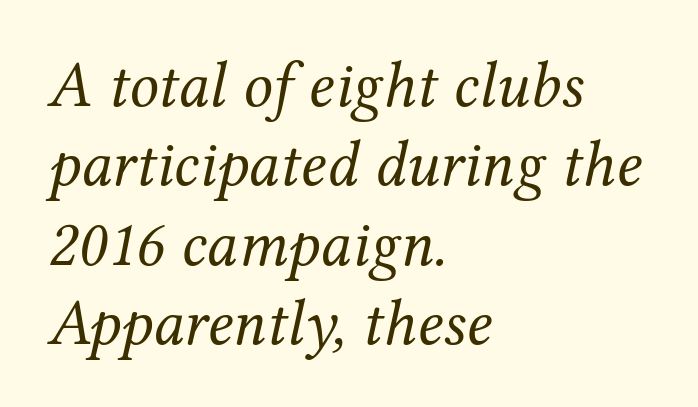
The image shows 65 px regular-weight serif type, italic (leaning right); set left-aligned, line spacing 1.22x, normal letter spacing, not underlined; medium stroke contrast and a medium x-height.
